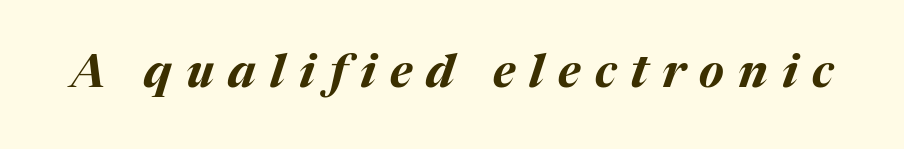
The passage shown leans; its letterforms are oblique. Nobody drew a line under any word here. Characters follow at a spacing far wider than the type designer built in. Typesetter's note: full bold, strokes at maximum text heaviness.
